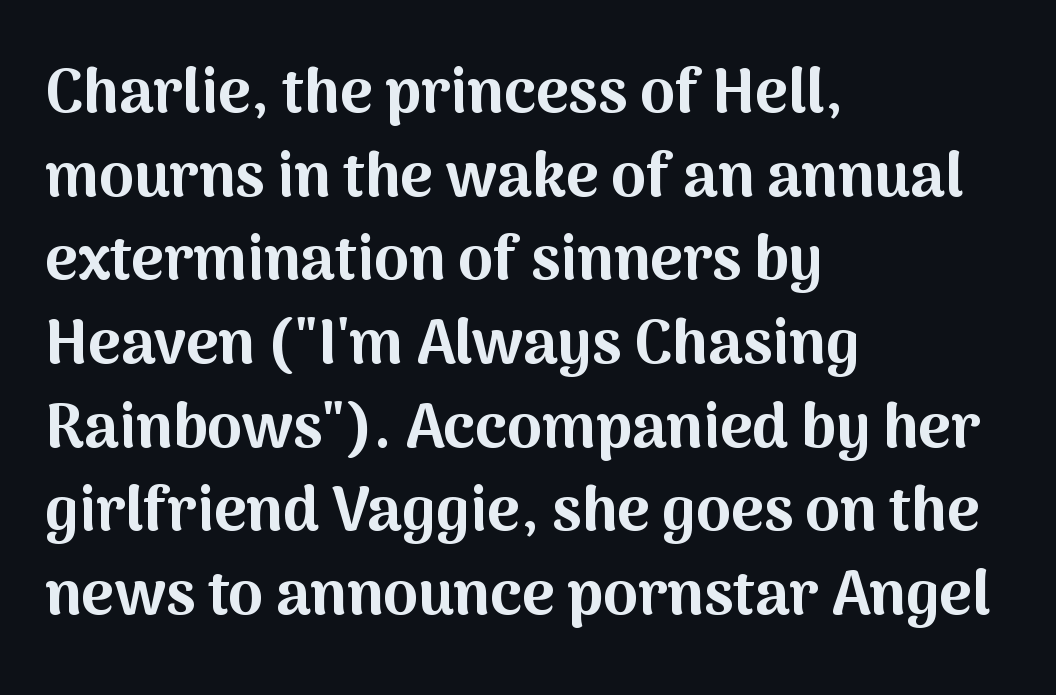
{"serif": "no", "italic": "no", "bold": "yes", "weight": "bold", "width": "normal", "stroke_contrast": "medium", "x_height": "medium", "monospaced": "no", "underline": "no", "align": "left", "line_spacing": "normal", "line_spacing_ratio": 1.35, "letter_spacing": "normal", "letter_spacing_em": 0.0, "glyph_px": 62}
